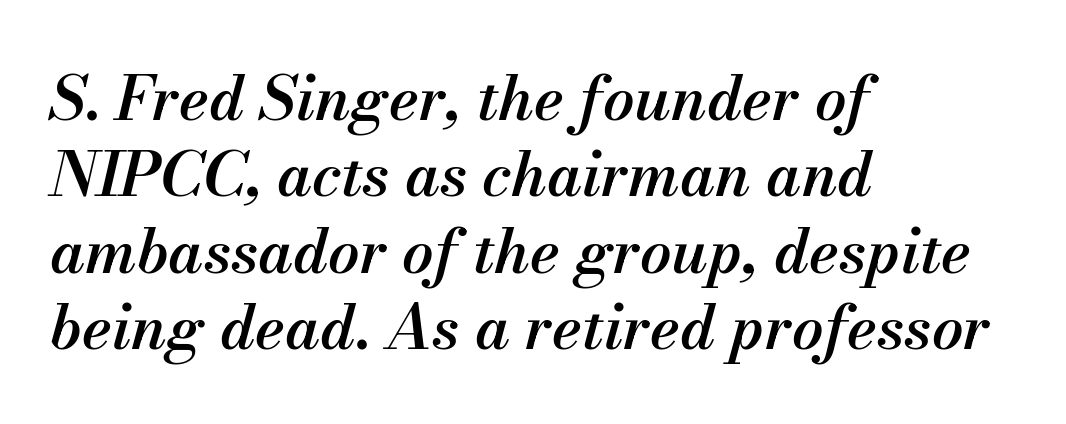
The image shows 62 px semibold type, italic (leaning right); set left-aligned, line spacing 1.23x, normal letter spacing, not underlined; medium stroke contrast and a small x-height.
